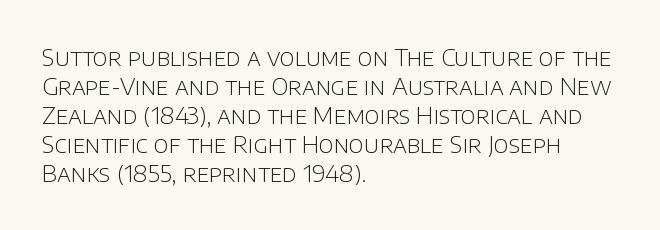
The image shows 23 px text type, upright; set left-aligned, normal line spacing (1.26x), normal letter spacing, not underlined.
